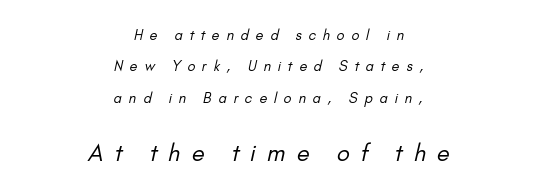
The image shows 23 px text type; set centered, loose line spacing (2.24x), unusually wide letter spacing (+0.49 em), not underlined; the second (bottom) block is 1.64x larger.
